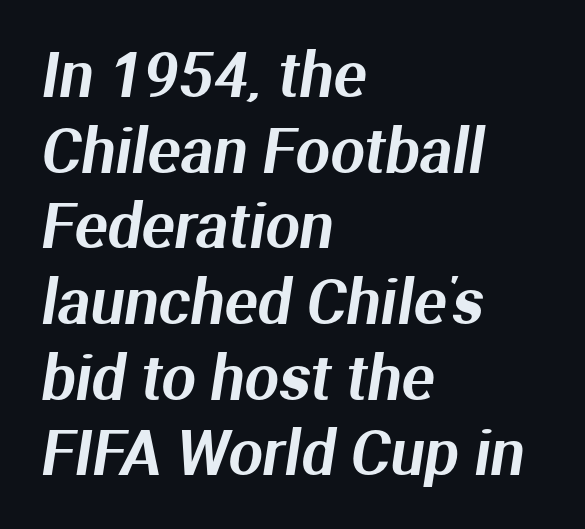
Line starts are locked; line ends wander. Any mark beneath the type? The region is blank. Inter-character spacing is left at the font's built-in metrics. A typesetter would call this proportional, since set widths differ per character.
